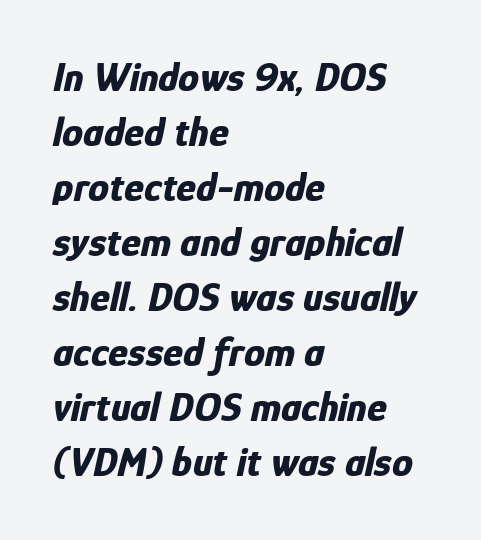
Q: Is the text bold? A: Yes.
Q: Is the text italic (slanted)? A: Yes, it leans right by about 12 degrees.
Q: Is the text underlined? A: No.
Q: How is the paragraph aligned? A: Left-aligned.
Q: Is the spacing between letters normal or unusually wide? A: Normal.
Q: Is the spacing between lines tight, normal or loose? A: Normal.
Q: Width (condensed, normal, or wide)? A: Condensed.
Q: Stroke contrast? A: Low.
Q: x-height? A: Medium.
Q: Monospaced? A: No.
